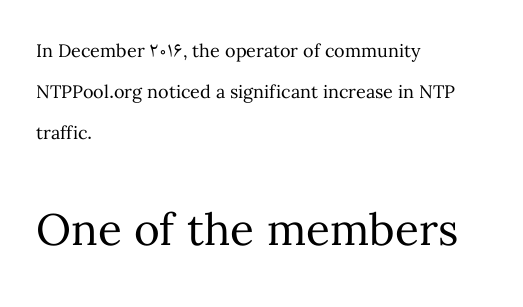
Stroke mass is kept to a normal reading level or below. Any mark beneath the type? The region is blank. Which chunk is bigger? The second one — the bottom block dwarfs the top. What's the leading like? Stretched, with rows far apart. Nobody touched the tracking dial on this one.
